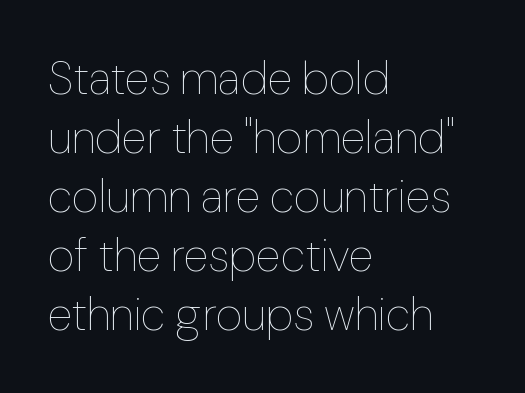
Q: Is the text bold? A: No.
Q: Is the text italic (slanted)? A: No, it is upright.
Q: Is the text underlined? A: No.
Q: How is the paragraph aligned? A: Left-aligned.
Q: Is the spacing between letters normal or unusually wide? A: Normal.
Q: Is the spacing between lines tight, normal or loose? A: Normal.
Q: Width (condensed, normal, or wide)? A: Normal.
Q: Stroke contrast? A: Low.
Q: x-height? A: Medium.
Q: Monospaced? A: No.
